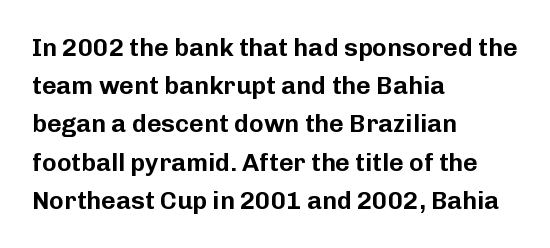
Q: Is the text italic (slanted)? A: No, it is upright.
Q: Is the text underlined? A: No.
Q: How is the paragraph aligned? A: Left-aligned.
Q: Is the spacing between letters normal or unusually wide? A: Normal.
Q: Is the spacing between lines tight, normal or loose? A: Normal.
